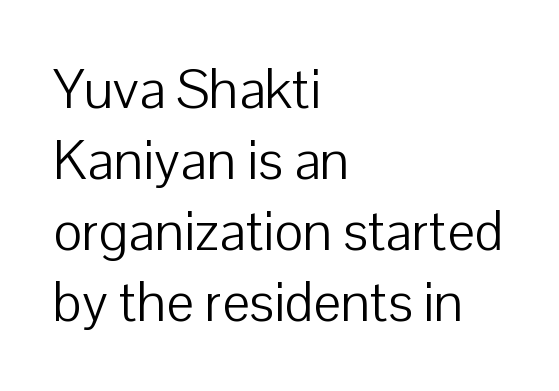
Q: Is the text bold? A: No.
Q: Is the text italic (slanted)? A: No, it is upright.
Q: Is the typeface a serif or a sans-serif typeface? A: Sans-serif.
Q: Is the text underlined? A: No.
Q: How is the paragraph aligned? A: Left-aligned.
Q: Is the spacing between letters normal or unusually wide? A: Normal.
Q: Is the spacing between lines tight, normal or loose? A: Normal.
Q: Width (condensed, normal, or wide)? A: Normal.
Q: Stroke contrast? A: Low.
Q: x-height? A: Medium.
Q: Monospaced? A: No.
